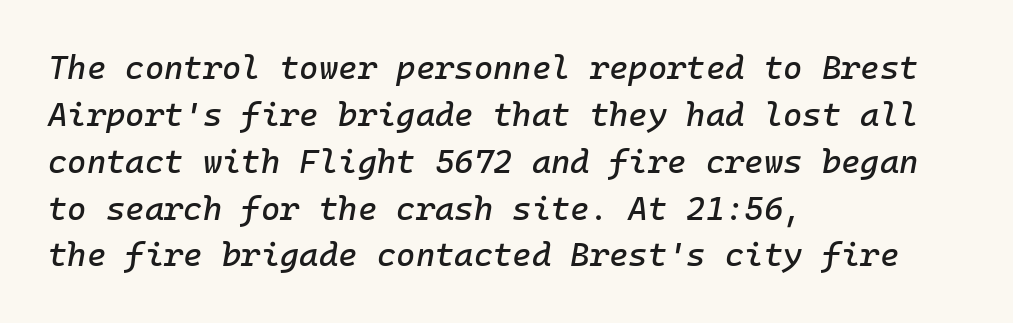
Each letter, wide or thin by design, is forced into the same width here. Vertical spacing — default. The foot of each line stays bare and open. The axis of the letterforms is tilted away from vertical. The gaps between neighbouring characters are ordinary and unremarkable.
